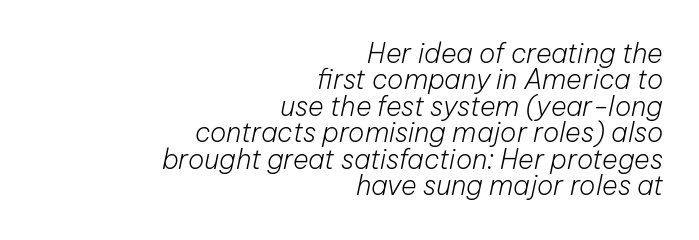
{"italic": "yes", "lean": "right", "slant_degrees": 12, "bold": "no", "underline": "no", "align": "right", "line_spacing": "tight", "line_spacing_ratio": 0.98, "letter_spacing": "normal", "letter_spacing_em": 0.0, "glyph_px": 27}
